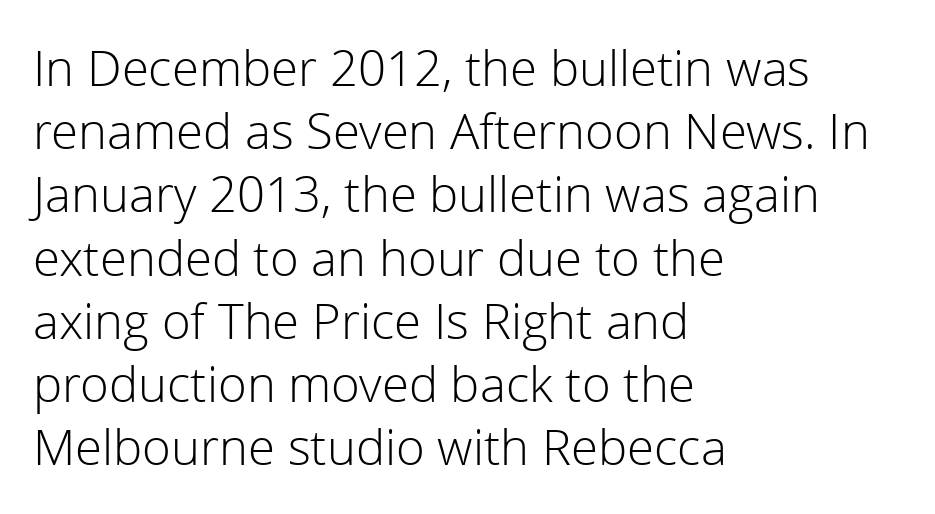
{"serif": "no", "italic": "no", "bold": "no", "weight": "light", "width": "normal", "x_height": "medium", "monospaced": "no", "underline": "no", "align": "left", "line_spacing": "normal", "line_spacing_ratio": 1.29, "letter_spacing": "normal", "letter_spacing_em": 0.0, "glyph_px": 49}
